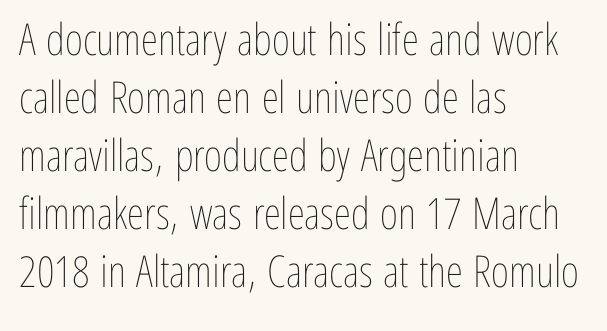
The image shows 44 px thin, condensed type, upright; set left-aligned, normal line spacing (1.32x), normal letter spacing, not underlined; low stroke contrast and a medium x-height.
